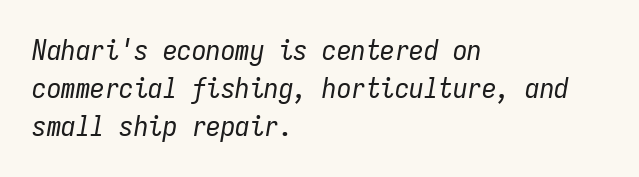
Descenders are the only things crossing below the line. The font sits on the lighter half of the weight spectrum, regular included. Italic: yes, the glyphs are oblique. This sample has the even, mechanical cadence of fixed-width lettering. Nothing unusual about the tracking: characters are spaced as the font intends.
